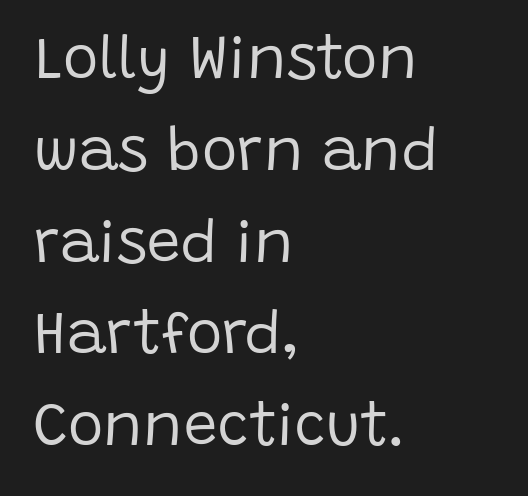
The image shows 60 px regular-weight sans-serif type, upright; set left-aligned, normal line spacing (1.53x), normal letter spacing, not underlined; low stroke contrast and a large x-height.
